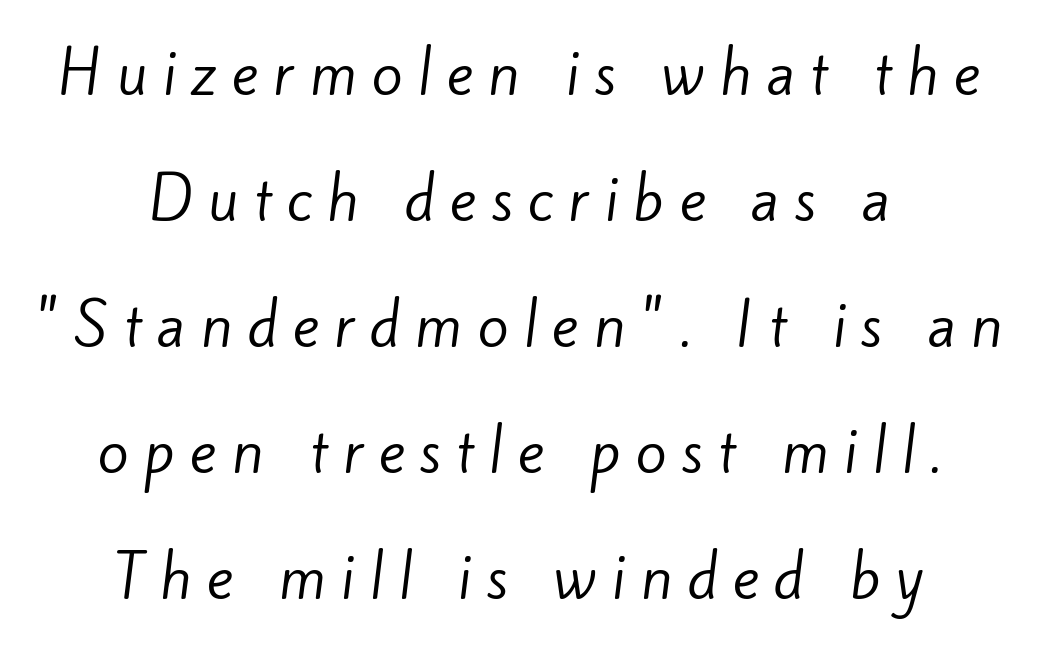
{"serif": "no", "bold": "no", "weight": "regular", "width": "normal", "stroke_contrast": "low", "x_height": "small", "monospaced": "no", "underline": "no", "align": "center", "line_spacing": "loose", "line_spacing_ratio": 2.21, "letter_spacing": "wide", "letter_spacing_em": 0.26, "glyph_px": 57}
